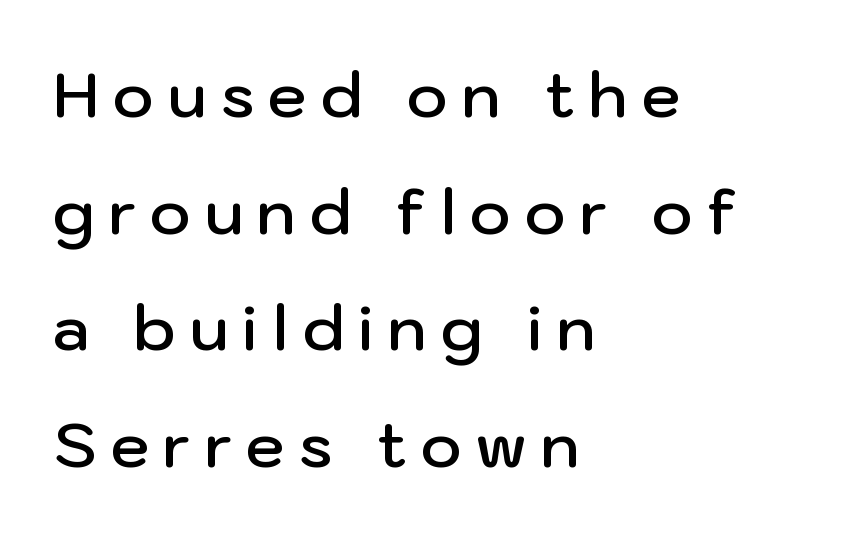
The image shows 62 px semibold sans-serif type, upright; set left-aligned, line spacing 1.88x, unusually wide letter spacing (+0.23 em), not underlined; low stroke contrast and a medium x-height.
